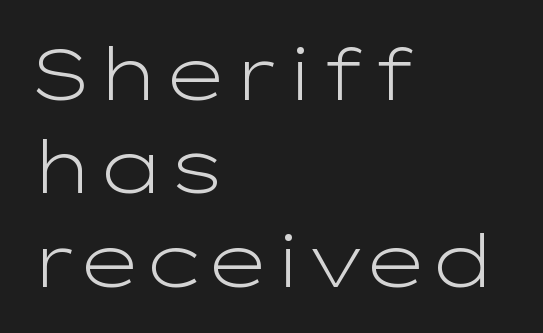
The image shows 73 px light, wide sans-serif type, upright; set left-aligned, normal line spacing (1.28x), normal letter spacing, not underlined; low stroke contrast and a medium x-height.
